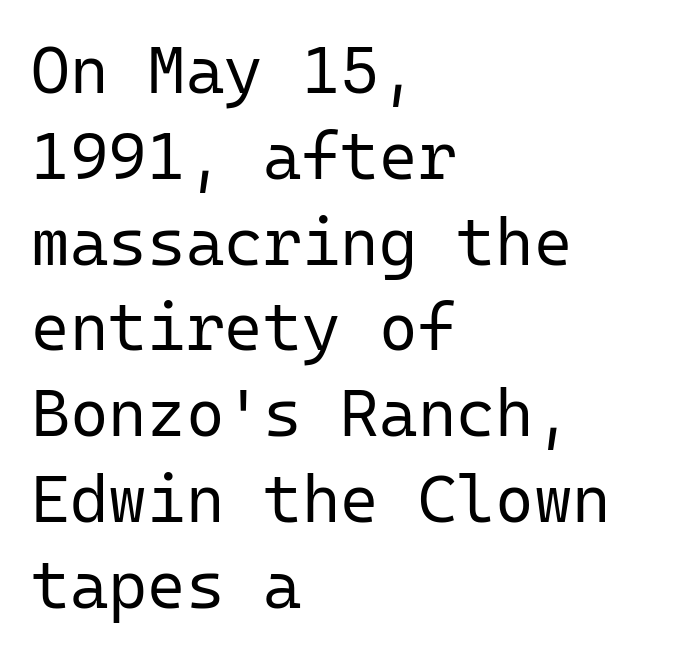
The image shows 66 px regular-weight sans-serif type, upright, monospaced; set left-aligned, normal line spacing (1.3x), normal letter spacing, not underlined; low stroke contrast and a medium x-height.
